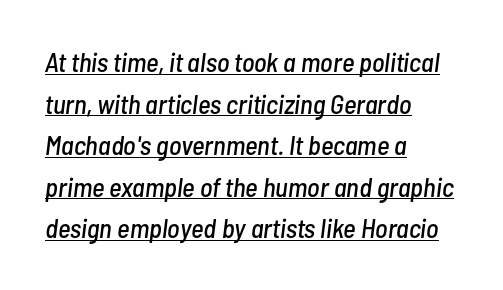
The image shows 27 px text type, italic (leaning right); set left-aligned, normal line spacing (1.54x), normal letter spacing, underlined.
